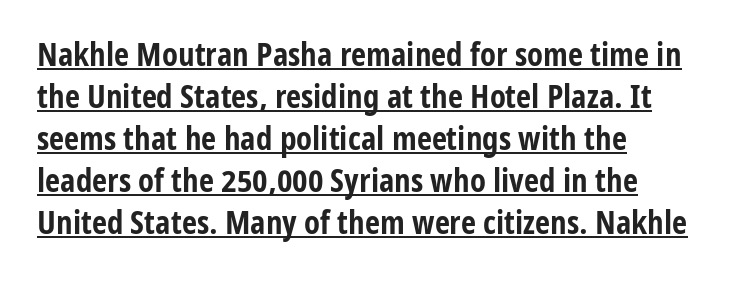
{"serif": "no", "italic": "no", "bold": "yes", "weight": "bold", "width": "condensed", "stroke_contrast": "low", "x_height": "medium", "monospaced": "no", "underline": "yes", "align": "left", "line_spacing": "normal", "line_spacing_ratio": 1.27, "letter_spacing": "normal", "letter_spacing_em": 0.0, "glyph_px": 33}
